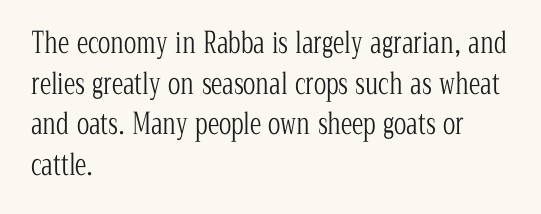
Q: Is the text bold? A: No.
Q: Is the text italic (slanted)? A: No, it is upright.
Q: Is the typeface a serif or a sans-serif typeface? A: Serif.
Q: Is the text underlined? A: No.
Q: How is the paragraph aligned? A: Left-aligned.
Q: Is the spacing between letters normal or unusually wide? A: Normal.
Q: Is the spacing between lines tight, normal or loose? A: Normal.
Q: Width (condensed, normal, or wide)? A: Condensed.
Q: Stroke contrast? A: Low.
Q: x-height? A: Medium.
Q: Monospaced? A: No.
